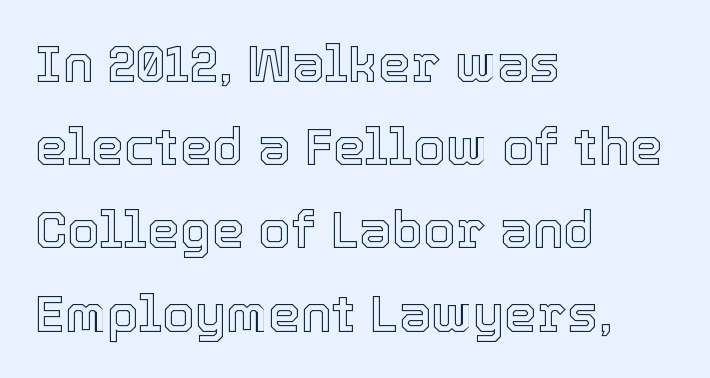
Q: Is the text italic (slanted)? A: No, it is upright.
Q: Is the text underlined? A: No.
Q: How is the paragraph aligned? A: Left-aligned.
Q: Is the spacing between letters normal or unusually wide? A: Normal.
Q: Is the spacing between lines tight, normal or loose? A: Normal.
Q: Width (condensed, normal, or wide)? A: Normal.
Q: x-height? A: Medium.
Q: Monospaced? A: No.
